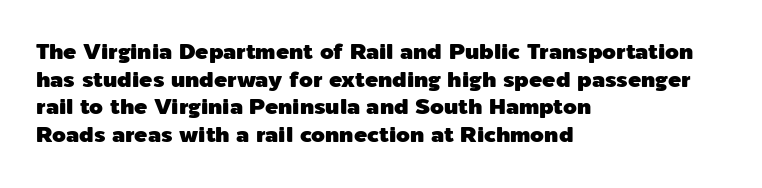
Q: Is the text italic (slanted)? A: No, it is upright.
Q: Is the text underlined? A: No.
Q: How is the paragraph aligned? A: Left-aligned.
Q: Is the spacing between letters normal or unusually wide? A: Normal.
Q: Is the spacing between lines tight, normal or loose? A: Normal.
